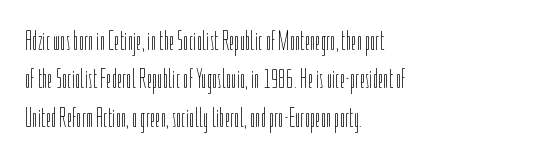
Q: Is the text bold? A: No.
Q: Is the text italic (slanted)? A: No, it is upright.
Q: Is the text underlined? A: No.
Q: How is the paragraph aligned? A: Left-aligned.
Q: Is the spacing between letters normal or unusually wide? A: Normal.
Q: Is the spacing between lines tight, normal or loose? A: Normal.
